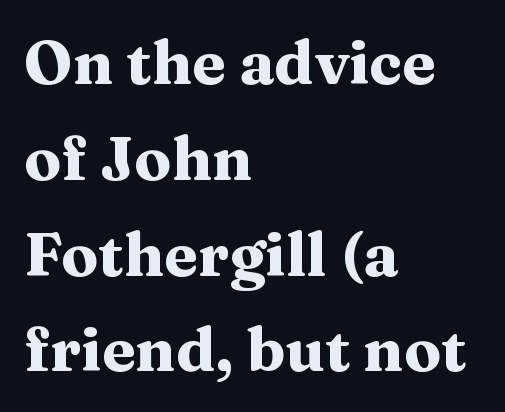
The image shows 61 px heavy, wide serif type, upright; set left-aligned, normal line spacing (1.57x), normal letter spacing, not underlined; medium stroke contrast and a medium x-height.
